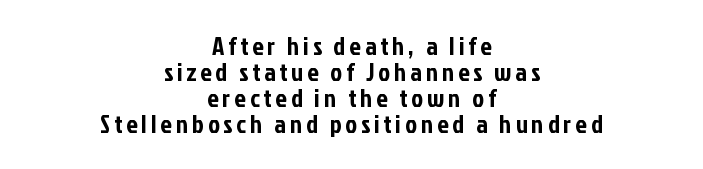
The image shows 25 px text type, upright; set centered, tight line spacing (1.04x), not underlined.
